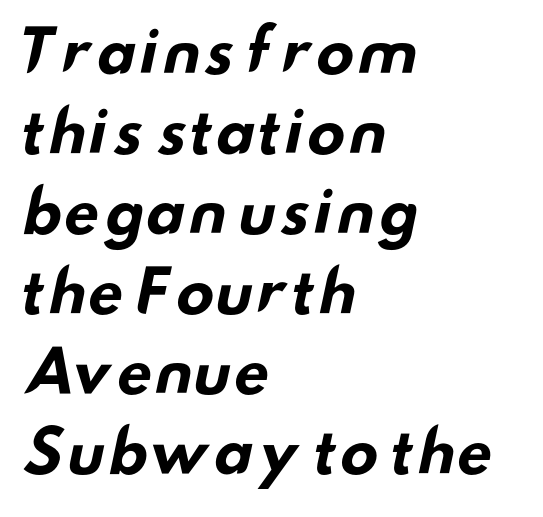
Anything drawn beneath the words? Only blank space. On the weight axis this lands at bold, roughly 700. Letter spacing: default. Does the copy run flush right? No — it runs flush left.
